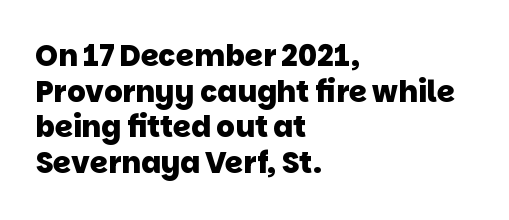
{"serif": "no", "bold": "yes", "weight": "heavy", "width": "normal", "stroke_contrast": "low", "x_height": "large", "monospaced": "no", "underline": "no", "align": "left", "line_spacing_ratio": 1.23, "letter_spacing": "normal", "letter_spacing_em": 0.0, "glyph_px": 29}
